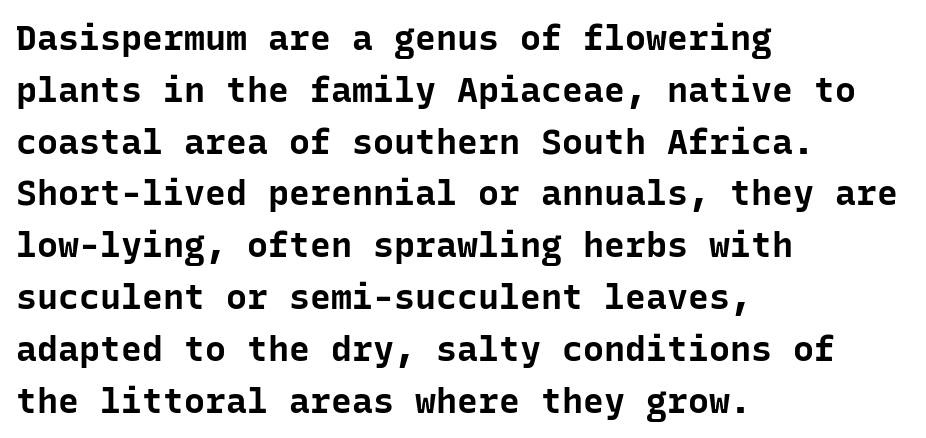
The passage is arranged the way most books set body copy — flush left. These lines are rendered in a fixed-pitch font. The characters look thick and weighty, a clear bold. One glance says typical: line gaps are just what's usual.
